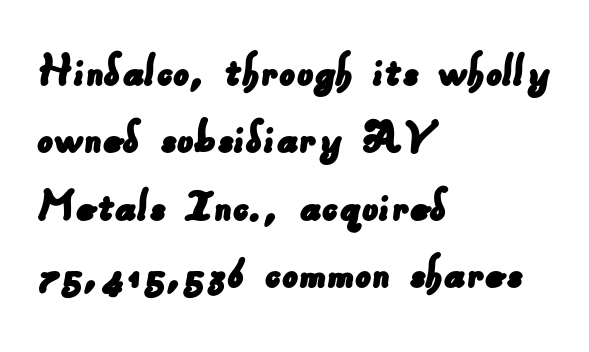
Q: Is the typeface a serif or a sans-serif typeface? A: Sans-serif.
Q: Is the text underlined? A: No.
Q: How is the paragraph aligned? A: Left-aligned.
Q: Is the spacing between letters normal or unusually wide? A: Normal.
Q: Is the spacing between lines tight, normal or loose? A: Normal.
Q: Width (condensed, normal, or wide)? A: Normal.
Q: Stroke contrast? A: Low.
Q: x-height? A: Small.
Q: Monospaced? A: No.
